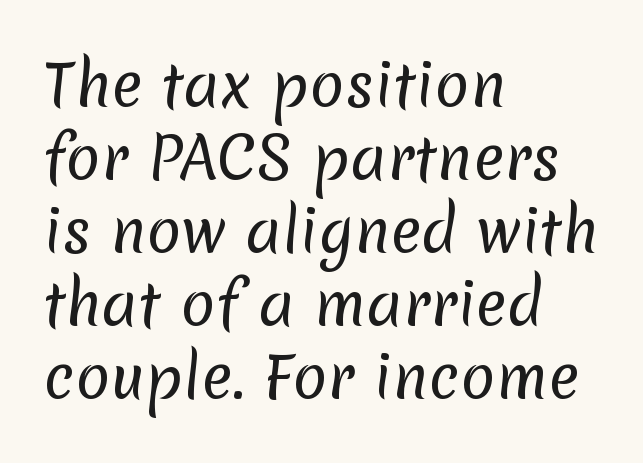
The image shows 58 px regular-weight sans-serif type; set left-aligned, normal line spacing (1.26x), normal letter spacing, not underlined; low stroke contrast and a medium x-height.
